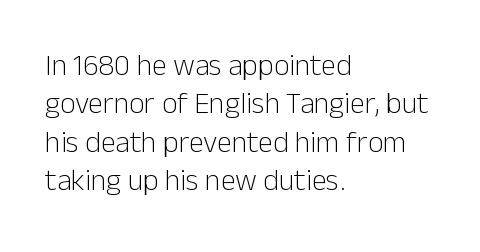
Q: Is the text bold? A: No.
Q: Is the text italic (slanted)? A: No, it is upright.
Q: Is the typeface a serif or a sans-serif typeface? A: Sans-serif.
Q: Is the text underlined? A: No.
Q: How is the paragraph aligned? A: Left-aligned.
Q: Is the spacing between letters normal or unusually wide? A: Normal.
Q: Is the spacing between lines tight, normal or loose? A: Normal.
Q: Width (condensed, normal, or wide)? A: Normal.
Q: Stroke contrast? A: Low.
Q: x-height? A: Medium.
Q: Monospaced? A: No.
